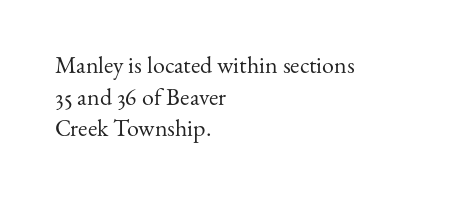
{"italic": "no", "bold": "no", "underline": "no", "align": "left", "line_spacing": "normal", "line_spacing_ratio": 1.32, "letter_spacing": "normal", "letter_spacing_em": 0.0, "glyph_px": 24}
